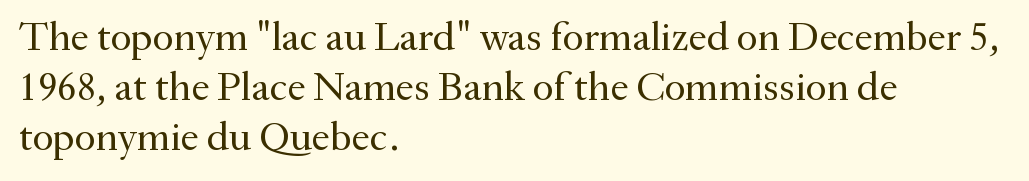
{"serif": "yes", "italic": "no", "bold": "no", "weight": "regular", "width": "normal", "stroke_contrast": "medium", "x_height": "small", "monospaced": "no", "underline": "no", "align": "left", "line_spacing_ratio": 1.22, "letter_spacing": "normal", "letter_spacing_em": 0.0, "glyph_px": 41}
